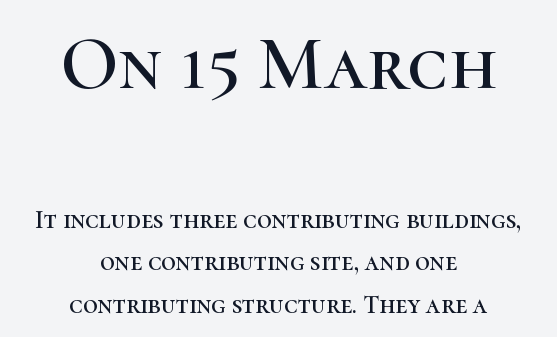
Q: Is the text italic (slanted)? A: No, it is upright.
Q: Is the typeface a serif or a sans-serif typeface? A: Serif.
Q: Is the text underlined? A: No.
Q: How is the paragraph aligned? A: Centered.
Q: Is the spacing between letters normal or unusually wide? A: Normal.
Q: Is the spacing between lines tight, normal or loose? A: Normal.
Q: Which block of text is set in a larger size, the first (top) or the second (bottom)? A: The first (top) one.
Q: Width (condensed, normal, or wide)? A: Normal.
Q: Stroke contrast? A: High.
Q: x-height? A: Medium.
Q: Monospaced? A: No.
